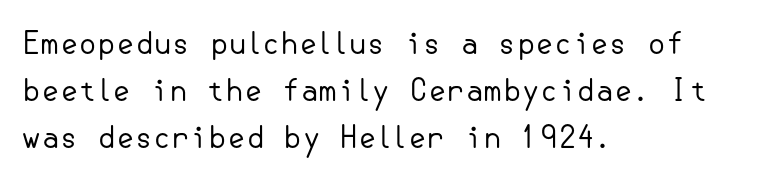
Q: Is the text bold? A: No.
Q: Is the text italic (slanted)? A: No, it is upright.
Q: Is the typeface a serif or a sans-serif typeface? A: Sans-serif.
Q: Is the text underlined? A: No.
Q: How is the paragraph aligned? A: Left-aligned.
Q: Is the spacing between letters normal or unusually wide? A: Normal.
Q: Is the spacing between lines tight, normal or loose? A: Normal.
Q: Width (condensed, normal, or wide)? A: Normal.
Q: Stroke contrast? A: Low.
Q: x-height? A: Small.
